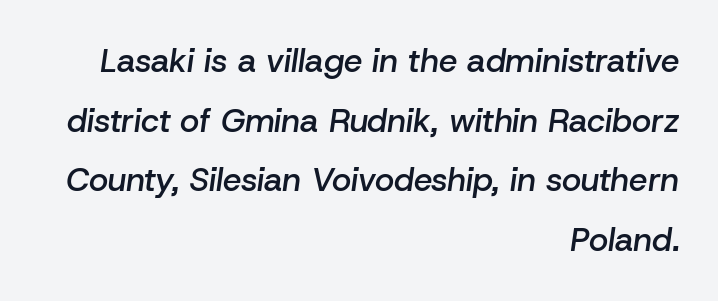
Observe the lean: these are italic letterforms. The paragraph shown leans on its right margin. Each letter keeps its own natural width here, so spacing adapts to shape. Here the glyphs are tracked normally, forming tight word shapes. The string is rendered with underlining switched off. Emphasis by weight is partial: semibold.
